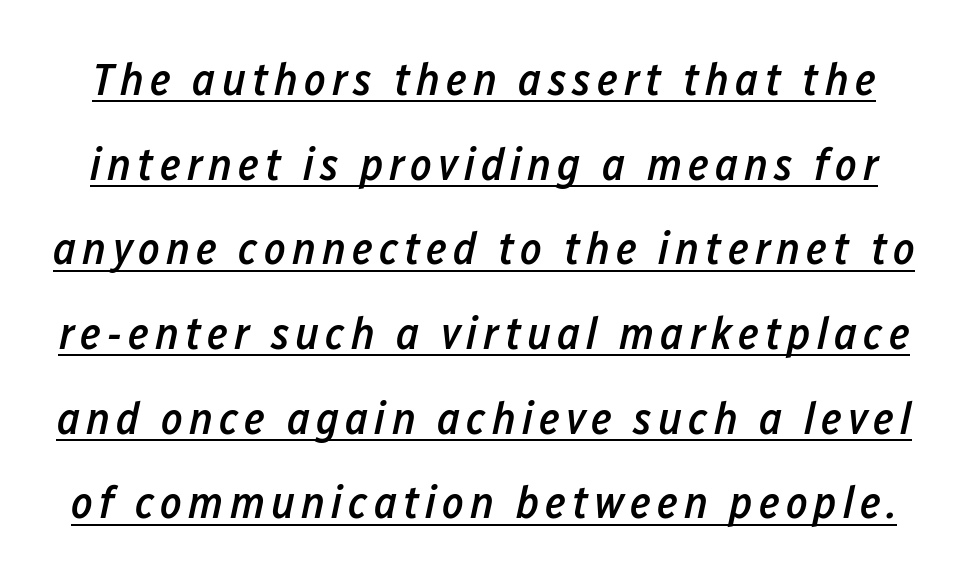
Compared with ordinary roman type, these characters are visibly tilted. Each letter keeps its own natural width here, so spacing adapts to shape. Does a line run under the words? Yes, clearly. Slightly chunky letters — semibold, I'd say, not full bold.
